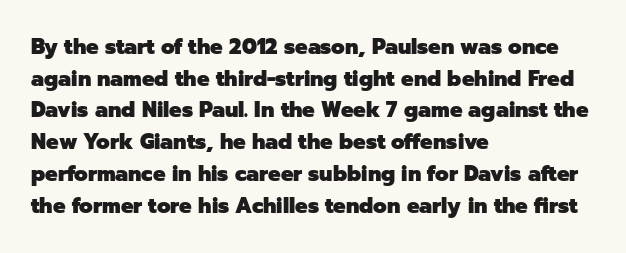
This is roman type, the default non-slanted kind. Observe the ordinary spacing: letters are neighbours, not strangers. The space between consecutive lines is moderate. Leftover space on each line is placed entirely after the last word. The string is rendered with underlining switched off. What weight is shown? A full bold with thick strokes.
